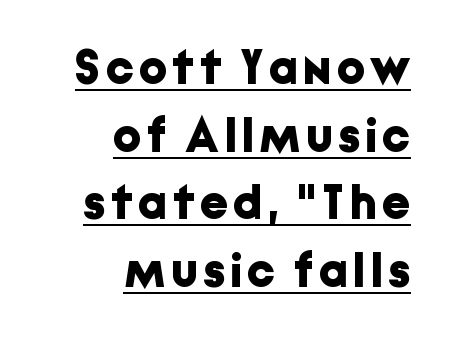
Q: Is the text bold? A: Yes.
Q: Is the text italic (slanted)? A: No, it is upright.
Q: Is the typeface a serif or a sans-serif typeface? A: Sans-serif.
Q: Is the text underlined? A: Yes.
Q: How is the paragraph aligned? A: Right-aligned.
Q: Is the spacing between lines tight, normal or loose? A: Normal.
Q: Width (condensed, normal, or wide)? A: Normal.
Q: Stroke contrast? A: Low.
Q: x-height? A: Medium.
Q: Monospaced? A: No.
